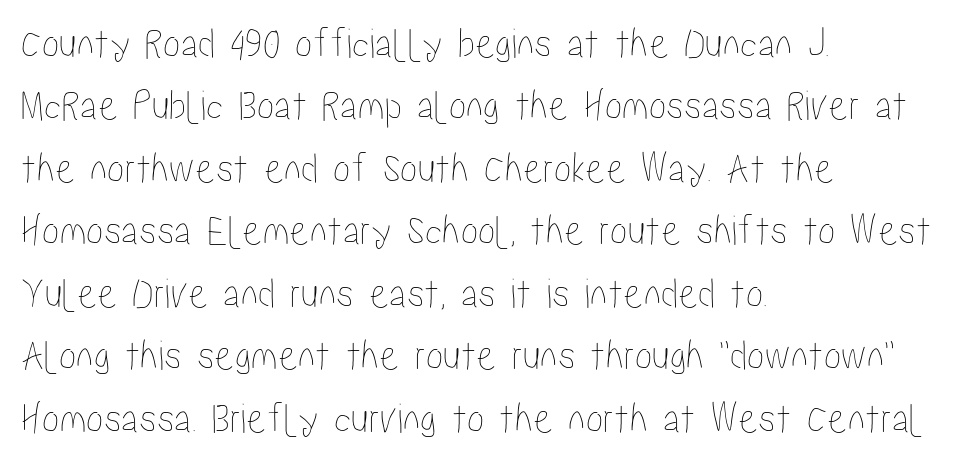
{"italic": "no", "width": "condensed", "stroke_contrast": "low", "x_height": "medium", "monospaced": "no", "underline": "no", "align": "left", "line_spacing": "normal", "line_spacing_ratio": 1.42, "letter_spacing": "normal", "letter_spacing_em": 0.0, "glyph_px": 44}
